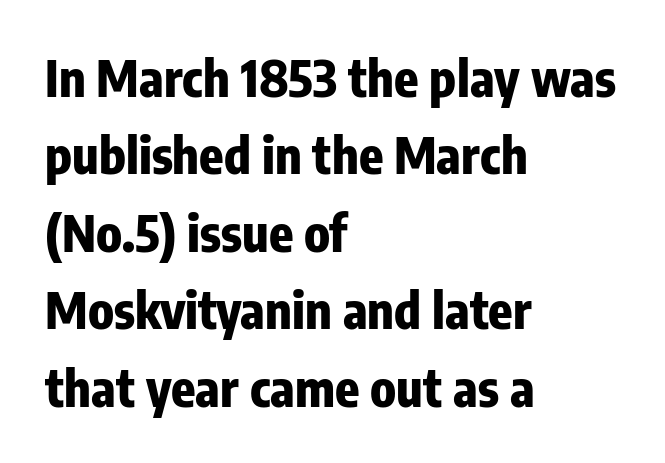
{"serif": "no", "italic": "no", "bold": "yes", "weight": "heavy", "width": "condensed", "stroke_contrast": "low", "x_height": "medium", "monospaced": "no", "underline": "no", "align": "left", "line_spacing": "normal", "line_spacing_ratio": 1.55, "letter_spacing": "normal", "letter_spacing_em": 0.0, "glyph_px": 50}
